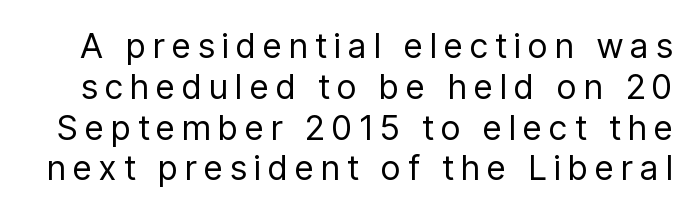
Check the space under the baseline: it is left empty. The letterforms stand isolated, each surrounded by extra space. Characters remain perfectly vertical along every line. Caption: face not bold, strokes unweighted. Serifs: no, the terminals of the letterforms are clean. Is this a fixed-width face? No — the glyphs have proportional, varying widths.
